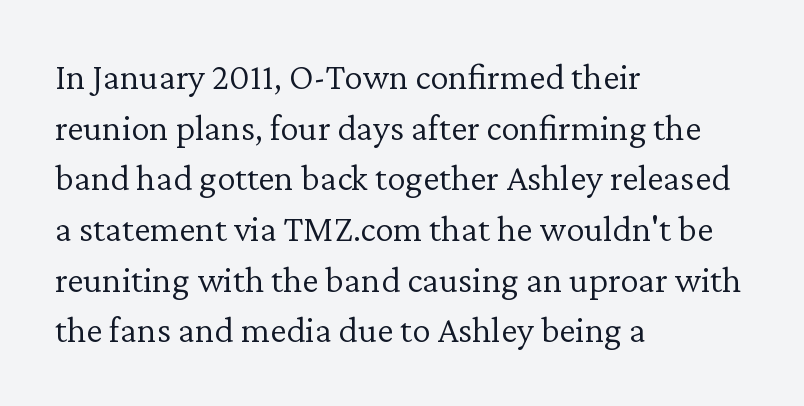
{"serif": "yes", "italic": "no", "bold": "no", "weight": "light", "width": "normal", "stroke_contrast": "low", "x_height": "medium", "monospaced": "no", "underline": "no", "align": "left", "line_spacing": "normal", "line_spacing_ratio": 1.37, "letter_spacing": "normal", "letter_spacing_em": 0.0, "glyph_px": 37}
